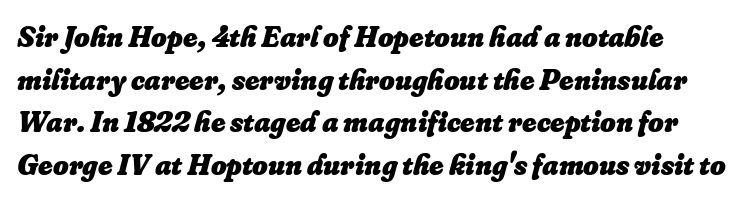
{"italic": "yes", "lean": "right", "slant_degrees": 16, "bold": "yes", "weight": "heavy", "width": "normal", "stroke_contrast": "low", "x_height": "small", "monospaced": "no", "underline": "no", "align": "left", "line_spacing": "normal", "line_spacing_ratio": 1.42, "letter_spacing": "normal", "letter_spacing_em": 0.0, "glyph_px": 30}
